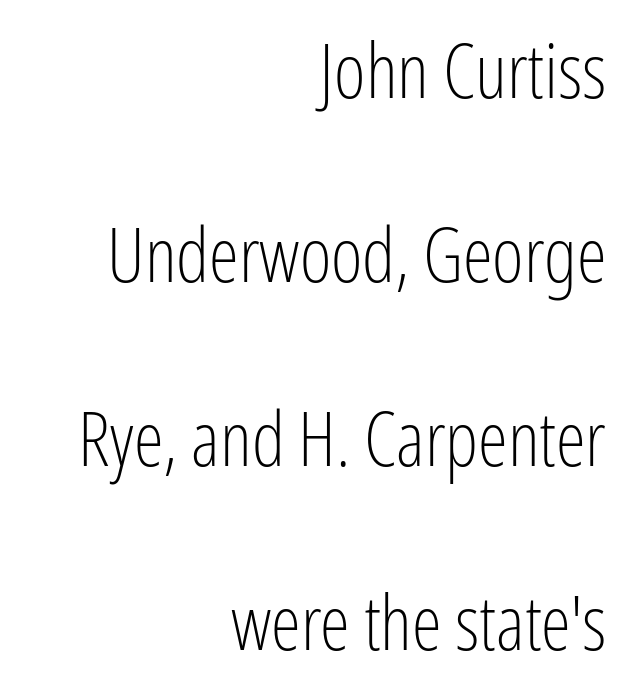
{"serif": "no", "italic": "no", "bold": "no", "weight": "light", "width": "condensed", "stroke_contrast": "low", "x_height": "medium", "monospaced": "no", "underline": "no", "align": "right", "line_spacing": "loose", "line_spacing_ratio": 2.42, "letter_spacing": "normal", "letter_spacing_em": 0.0, "glyph_px": 76}
